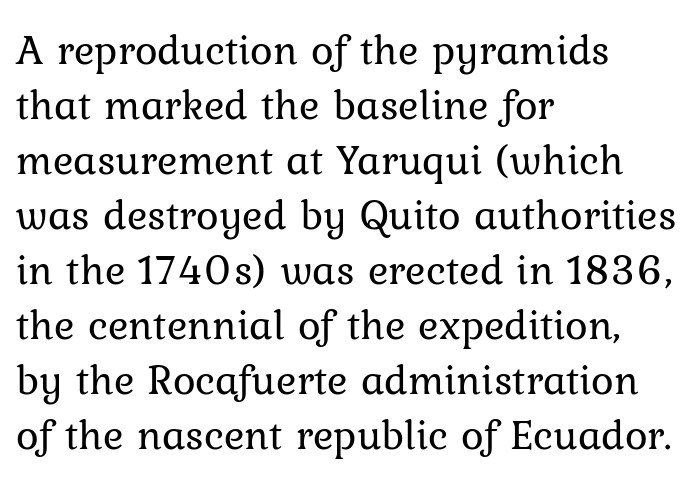
The image shows 43 px regular-weight type, upright; set left-aligned, normal line spacing (1.28x), normal letter spacing, not underlined; low stroke contrast and a medium x-height.
